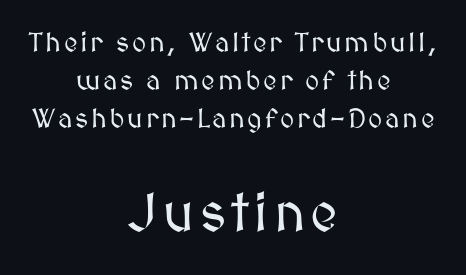
Characters remain perfectly vertical along every line. Is there much room between lines? A standard amount, neither cramped nor airy. A student would notice the bottom passage is typeset larger than what precedes it. The strip under each line holds only bare page. The face used here is proportionally spaced, like ordinary book or web type.
